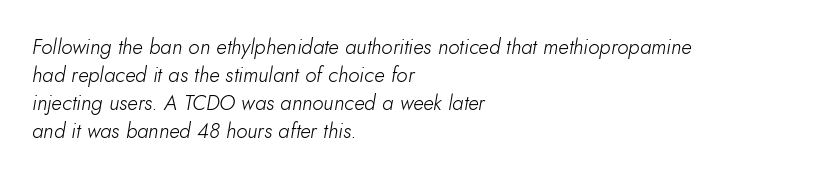
The image shows 21 px text type, italic (leaning right); set left-aligned, normal line spacing (1.33x), normal letter spacing, not underlined.
